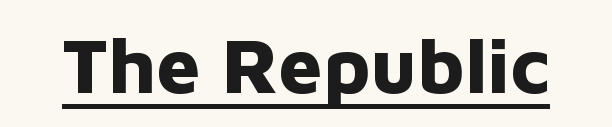
Q: Is the text bold? A: Yes.
Q: Is the text italic (slanted)? A: No, it is upright.
Q: Is the typeface a serif or a sans-serif typeface? A: Sans-serif.
Q: Is the text underlined? A: Yes.
Q: Is the spacing between letters normal or unusually wide? A: Normal.
Q: Width (condensed, normal, or wide)? A: Normal.
Q: Stroke contrast? A: Low.
Q: x-height? A: Medium.
Q: Monospaced? A: No.
